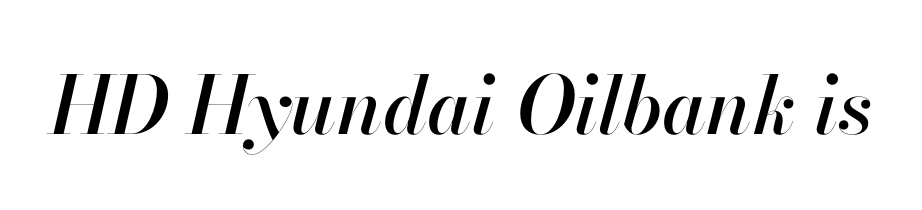
Q: Is the text italic (slanted)? A: Yes, it leans right by about 13 degrees.
Q: Is the text underlined? A: No.
Q: Is the spacing between letters normal or unusually wide? A: Normal.
Q: Width (condensed, normal, or wide)? A: Normal.
Q: Stroke contrast? A: High.
Q: x-height? A: Small.
Q: Monospaced? A: No.
